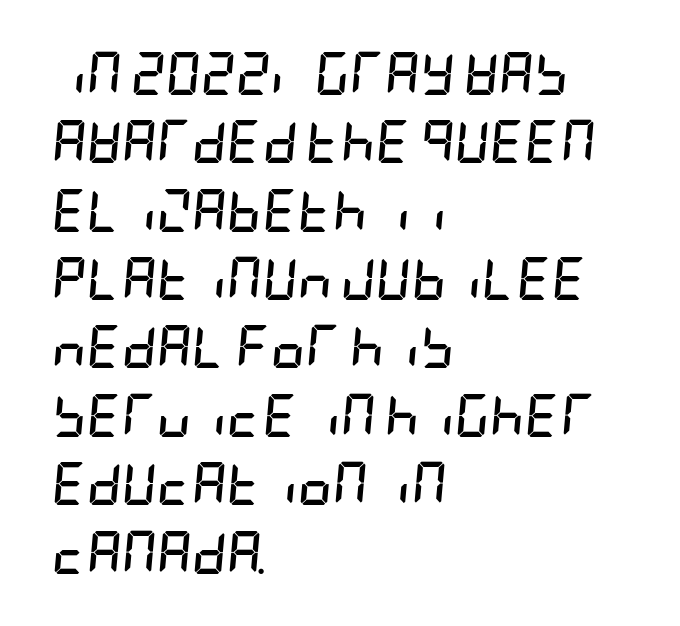
The image shows 43 px semibold, condensed type, italic (leaning right); set left-aligned, normal line spacing (1.59x), normal letter spacing, not underlined; low stroke contrast and a large x-height.
